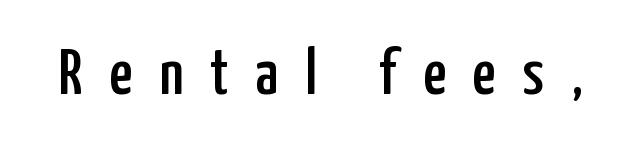
{"serif": "no", "italic": "no", "width": "condensed", "stroke_contrast": "low", "x_height": "medium", "monospaced": "no", "underline": "no", "letter_spacing": "wide", "letter_spacing_em": 0.41, "glyph_px": 65}
